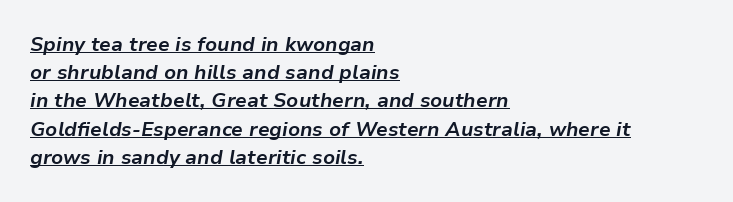
In terms of letterspacing, this is plain default setting. Typeset ragged right — the left edge is the straight one. What's the leading like? Ordinary, nothing unusual. Somebody hit Ctrl+U on this one — the words are underlined. Yep, that's italic — everything's leaning.
